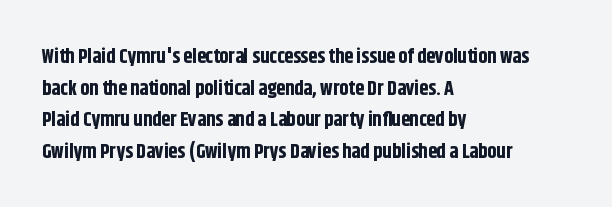
{"italic": "no", "bold": "yes", "underline": "no", "align": "left", "line_spacing": "normal", "line_spacing_ratio": 1.58, "letter_spacing": "normal", "letter_spacing_em": 0.0, "glyph_px": 20}
